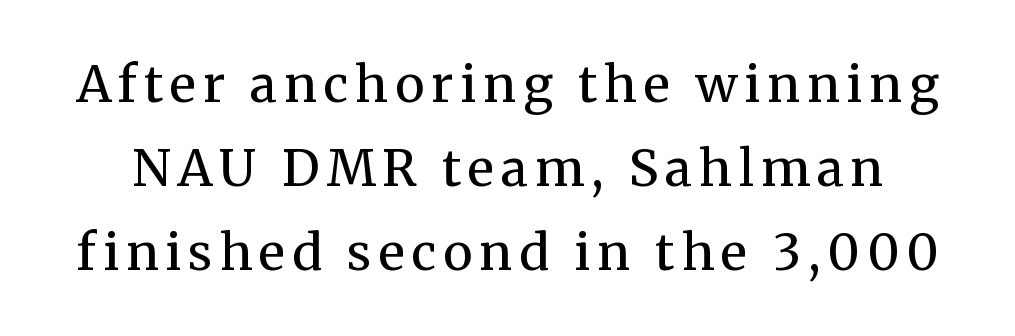
The image shows 50 px regular-weight serif type, upright; set normal line spacing (1.68x), not underlined; medium stroke contrast and a medium x-height.
